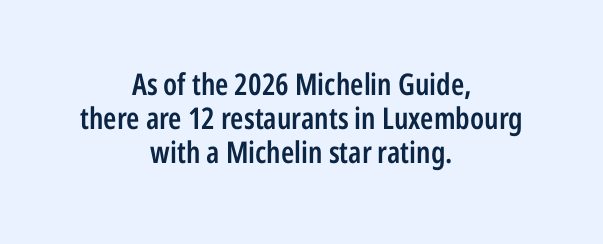
The characters look somewhat weighty, a semibold short of true bold. It's the straight-up-and-down kind of type. The type is set solid horizontally, with unmodified tracking. The strip under each line holds only bare page.
